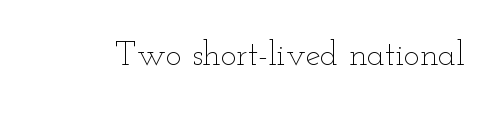
Stroke mass is kept to a normal reading level or below. This rendering leaves character spacing at its baseline value. The face used here is proportionally spaced, like ordinary book or web type. The words here are not underlined. When letters stand straight like this, we call the style roman or upright.
